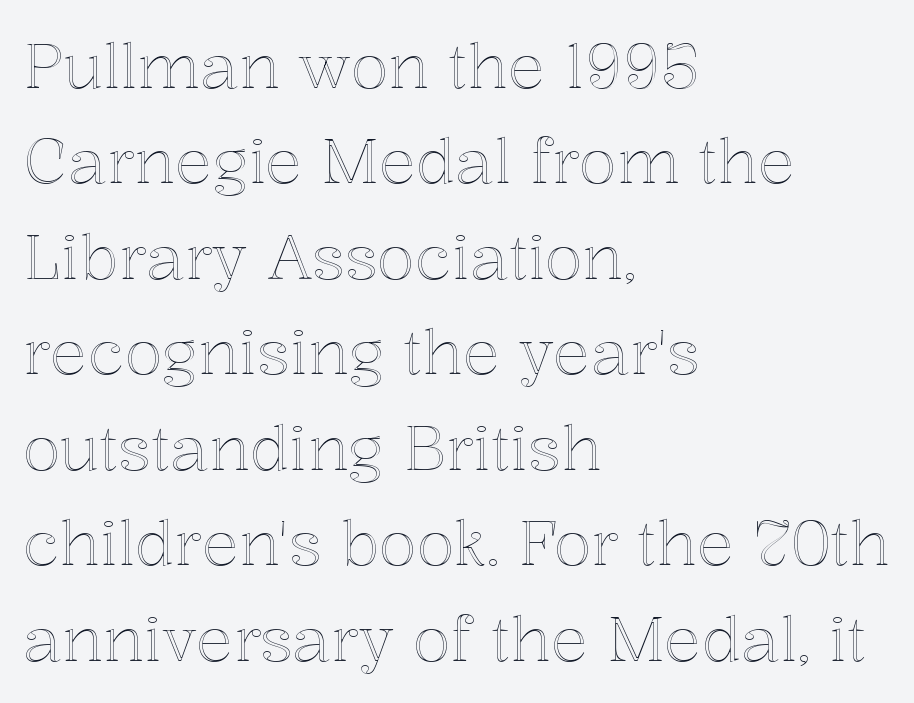
Q: Is the text italic (slanted)? A: No, it is upright.
Q: Is the text underlined? A: No.
Q: How is the paragraph aligned? A: Left-aligned.
Q: Is the spacing between letters normal or unusually wide? A: Normal.
Q: Is the spacing between lines tight, normal or loose? A: Normal.
Q: Width (condensed, normal, or wide)? A: Normal.
Q: x-height? A: Medium.
Q: Monospaced? A: No.
